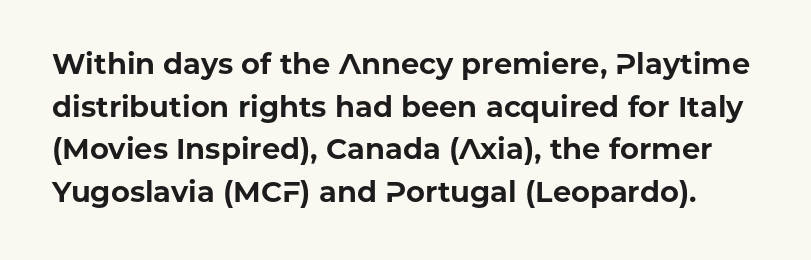
The image shows 29 px bold sans-serif type, upright; set normal line spacing (1.47x), normal letter spacing, not underlined; low stroke contrast and a medium x-height.
